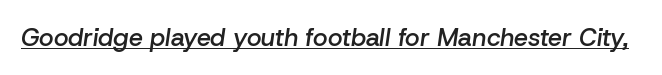
{"italic": "yes", "lean": "right", "slant_degrees": 8, "bold": "semi", "underline": "yes", "letter_spacing": "normal", "letter_spacing_em": 0.0, "glyph_px": 25}
